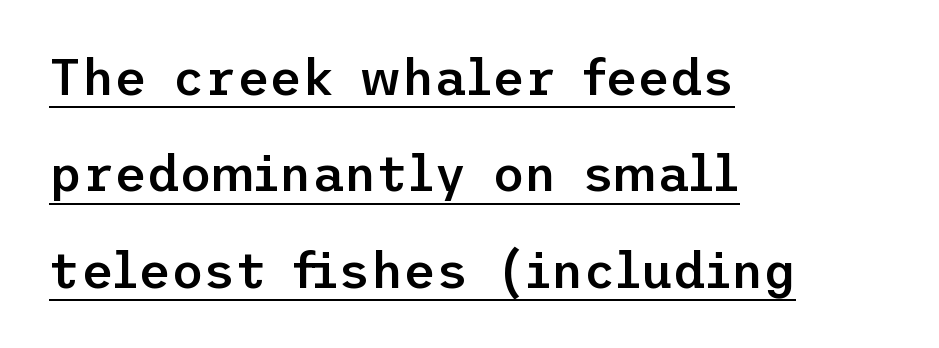
The image shows 50 px semibold sans-serif type, upright; set left-aligned, loose line spacing (1.93x), normal letter spacing, underlined; low stroke contrast and a medium x-height.
